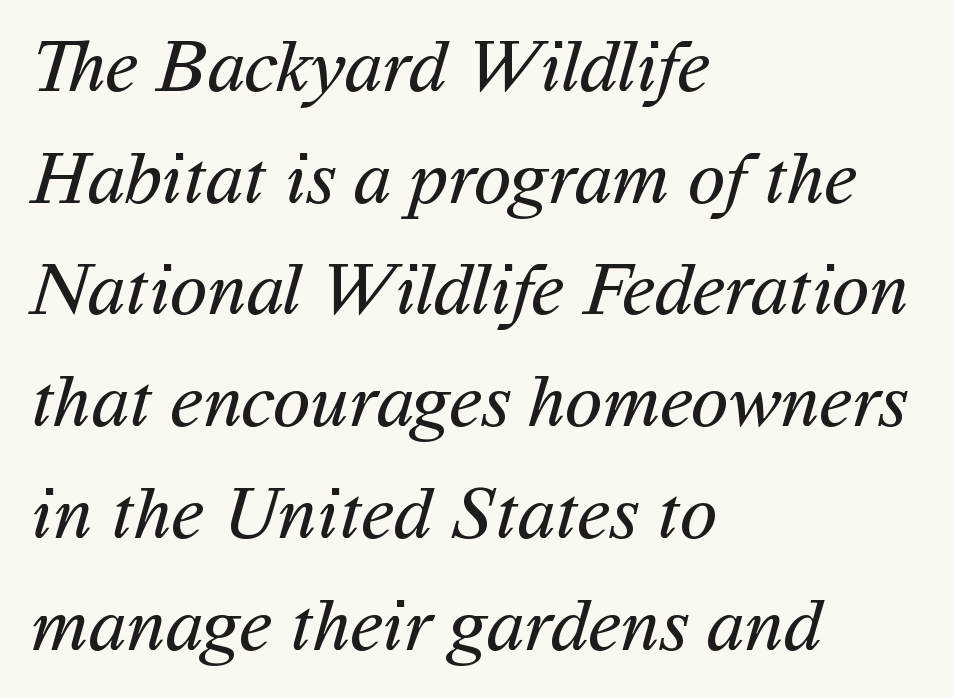
Q: Is the text bold? A: No.
Q: Is the typeface a serif or a sans-serif typeface? A: Sans-serif.
Q: Is the text underlined? A: No.
Q: How is the paragraph aligned? A: Left-aligned.
Q: Is the spacing between letters normal or unusually wide? A: Normal.
Q: Is the spacing between lines tight, normal or loose? A: Normal.
Q: Width (condensed, normal, or wide)? A: Normal.
Q: Stroke contrast? A: Medium.
Q: x-height? A: Medium.
Q: Monospaced? A: No.
